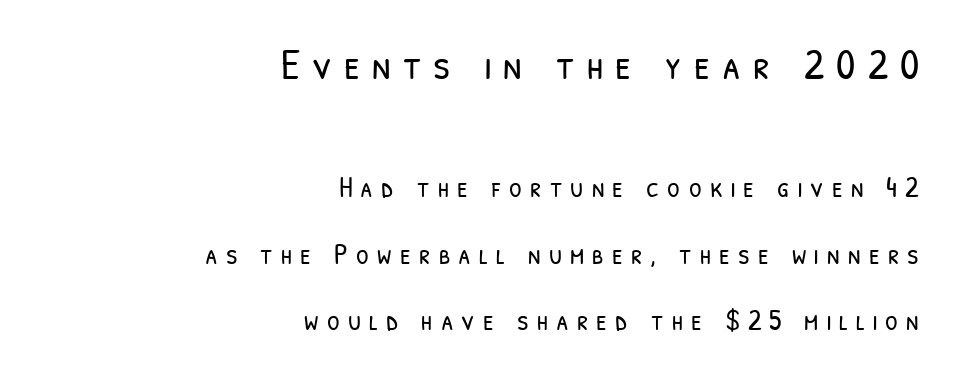
The foot of each line stays bare and open. Large over small — that's the arrangement of the two blocks here. Stem width sits at or under what a default text font uses. Here the glyphs are tracked loosely, breaking word shapes into spaced letters. A student would call this right alignment; a typographer would say flush right, rag left. Observe the absence of serifs on each vertical stroke in this sample.
